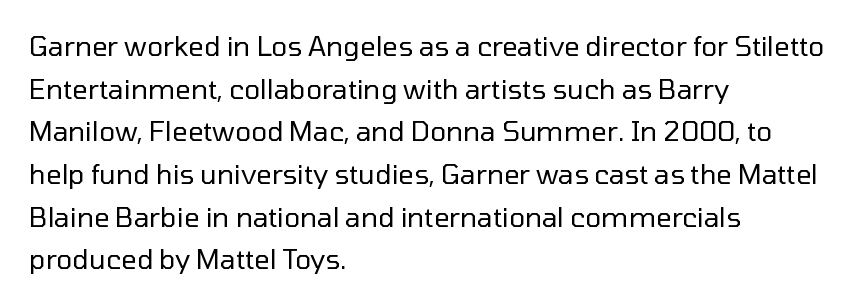
The ragged edge is on the right, which tells us the setting is flush left. Vertical strokes here are truly vertical. Heaviness? Minimal to ordinary, like unemphasized prose. Lines of text with bare space underneath.
